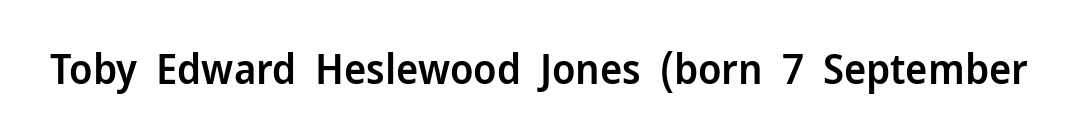
The image shows 42 px semibold sans-serif type, upright; set normal letter spacing, not underlined; low stroke contrast and a medium x-height.
